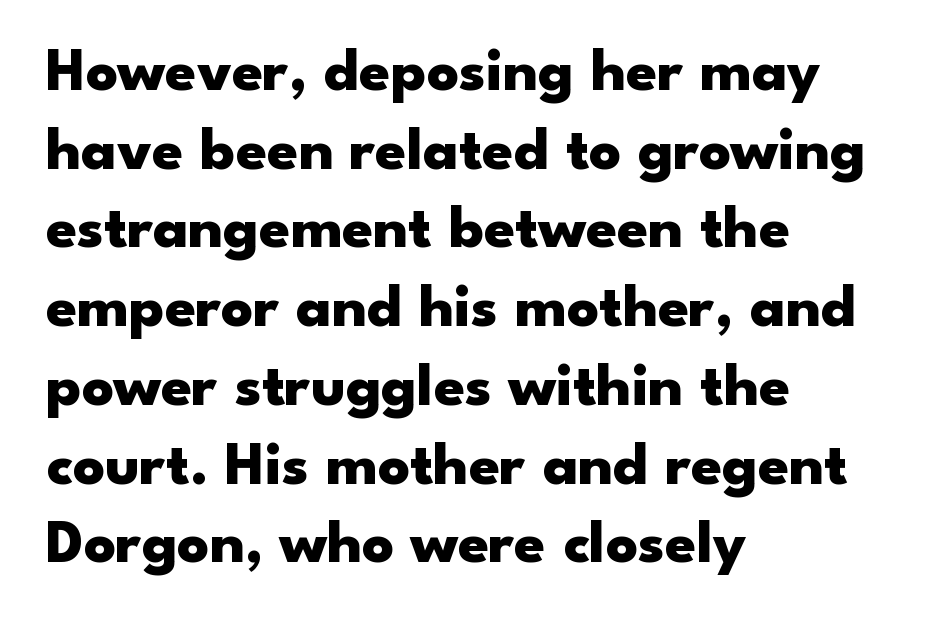
{"serif": "no", "italic": "no", "bold": "yes", "weight": "heavy", "width": "wide", "stroke_contrast": "low", "x_height": "small", "monospaced": "no", "underline": "no", "align": "left", "line_spacing": "normal", "line_spacing_ratio": 1.27, "letter_spacing": "normal", "letter_spacing_em": 0.0, "glyph_px": 62}
